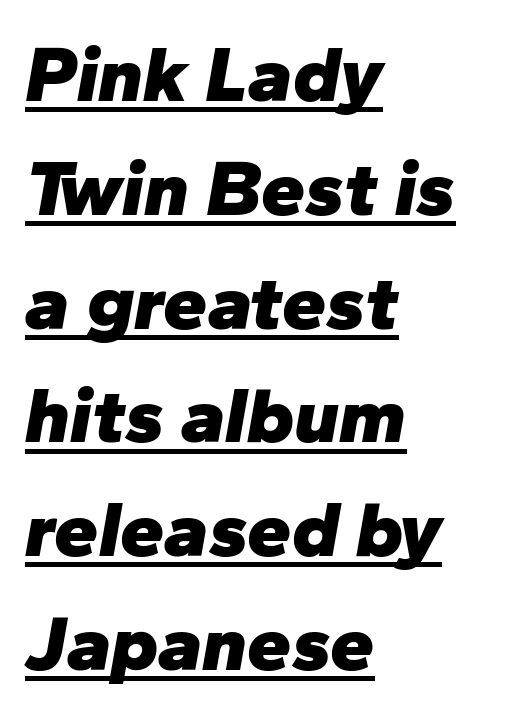
The image shows 79 px heavy type, italic (leaning right); set left-aligned, normal line spacing (1.44x), normal letter spacing, underlined; low stroke contrast and a medium x-height.
